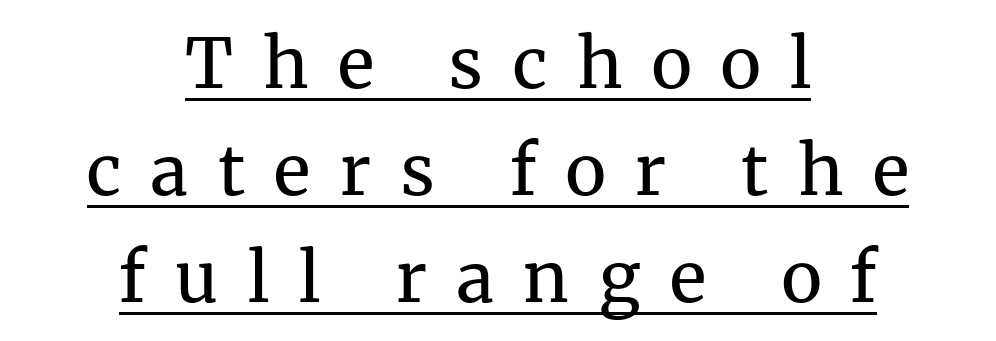
Q: Is the text bold? A: No.
Q: Is the text italic (slanted)? A: No, it is upright.
Q: Is the typeface a serif or a sans-serif typeface? A: Serif.
Q: Is the text underlined? A: Yes.
Q: How is the paragraph aligned? A: Centered.
Q: Is the spacing between letters normal or unusually wide? A: Unusually wide.
Q: Is the spacing between lines tight, normal or loose? A: Normal.
Q: Width (condensed, normal, or wide)? A: Normal.
Q: Stroke contrast? A: Medium.
Q: x-height? A: Medium.
Q: Monospaced? A: No.
